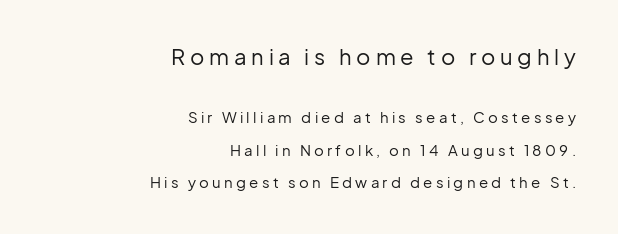
Q: Is the text bold? A: No.
Q: Is the text italic (slanted)? A: No, it is upright.
Q: Is the text underlined? A: No.
Q: How is the paragraph aligned? A: Right-aligned.
Q: Is the spacing between letters normal or unusually wide? A: Unusually wide.
Q: Is the spacing between lines tight, normal or loose? A: Loose.
Q: Which block of text is set in a larger size, the first (top) or the second (bottom)? A: The first (top) one.
